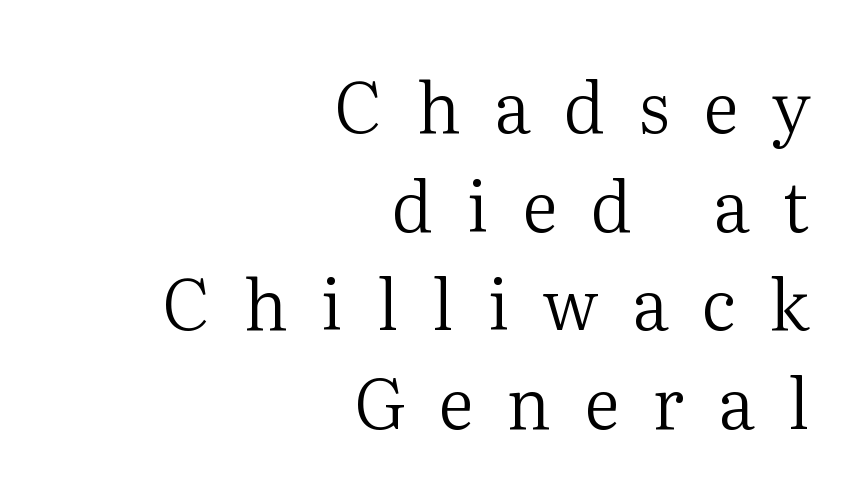
{"serif": "yes", "italic": "no", "bold": "no", "weight": "regular", "width": "normal", "stroke_contrast": "medium", "x_height": "medium", "monospaced": "no", "underline": "no", "align": "right", "line_spacing": "normal", "line_spacing_ratio": 1.41, "letter_spacing": "wide", "letter_spacing_em": 0.48, "glyph_px": 70}
